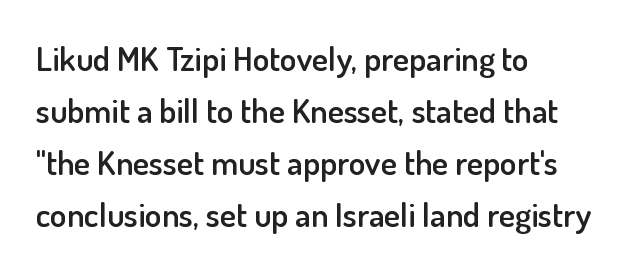
Q: Is the text bold? A: Semi-bold.
Q: Is the text italic (slanted)? A: No, it is upright.
Q: Is the typeface a serif or a sans-serif typeface? A: Sans-serif.
Q: Is the text underlined? A: No.
Q: How is the paragraph aligned? A: Left-aligned.
Q: Is the spacing between letters normal or unusually wide? A: Normal.
Q: Is the spacing between lines tight, normal or loose? A: Normal.
Q: Width (condensed, normal, or wide)? A: Normal.
Q: Stroke contrast? A: Low.
Q: x-height? A: Small.
Q: Monospaced? A: No.
